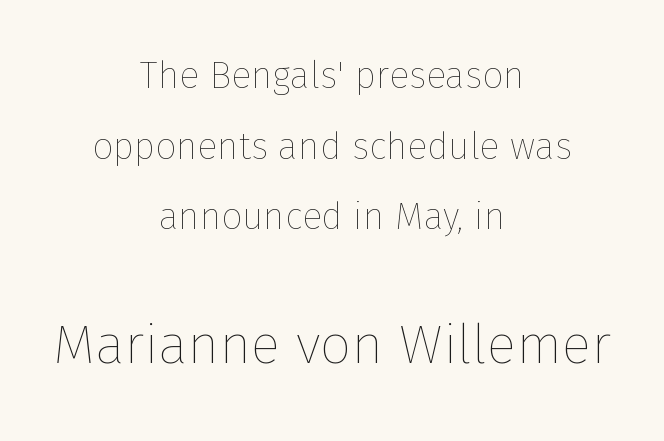
You could fit nearly another row in the gap between these rows. Each stroke keeps to a modest, everyday thickness or less. Scale increases going downward across the two blocks. The strip under each line holds only bare page. The face used here is rendered with its standard letterfit.
